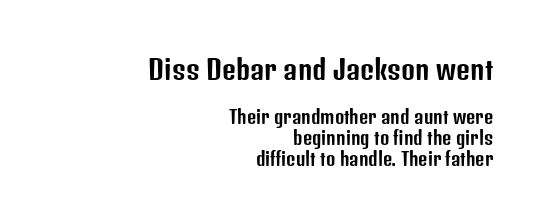
{"italic": "no", "underline": "no", "align": "right", "line_spacing_ratio": 1.17, "letter_spacing": "normal", "letter_spacing_em": 0.0, "larger_block": "first", "size_ratio": 1.5, "glyph_px": 27}
